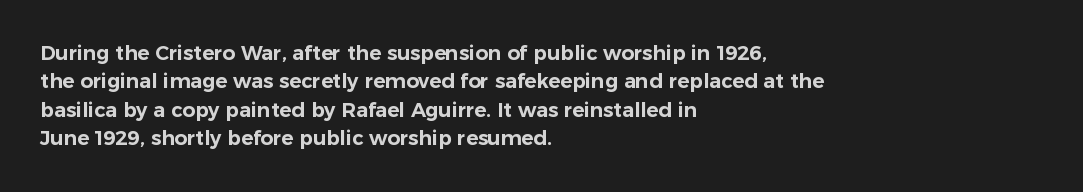
Reading down the block, your eye returns to a fixed left position each line. What stands out about the letter spacing? Nothing — it is the standard amount. The specimen reads as upright at a glance. The designer left line spacing at the default.
